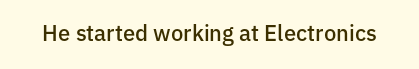
{"italic": "no", "bold": "semi", "underline": "no", "letter_spacing": "normal", "letter_spacing_em": 0.0, "glyph_px": 22}
